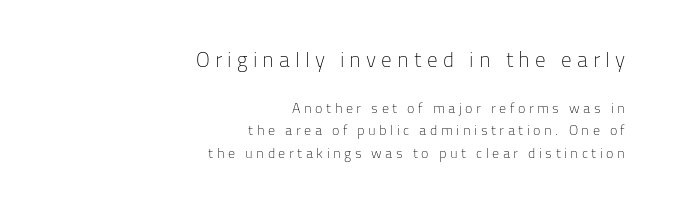
A quiet, ordinary-to-light weight characterises the typeface. The glyphs are unaccompanied by any horizontal stroke below them. What's the leading like? Ordinary, nothing unusual. Characters follow at a spacing far wider than the type designer built in. The text block is weighted toward the right margin, trailing off unevenly leftward.
